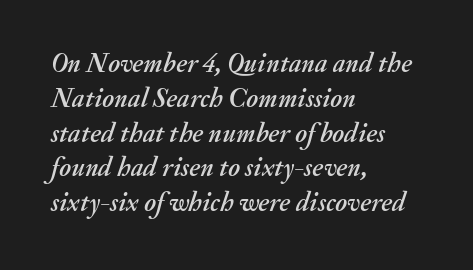
The image shows 27 px text type, italic (leaning right); set left-aligned, normal line spacing (1.29x), normal letter spacing, not underlined.
